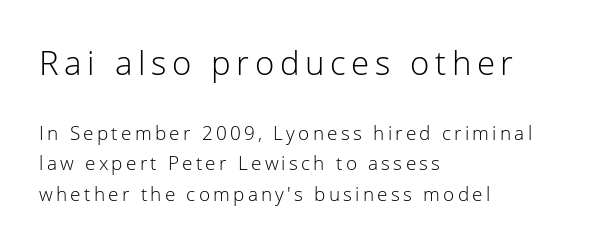
The image shows 33 px light sans-serif type, upright; set left-aligned, normal line spacing (1.61x), not underlined; the first (top) block is 1.74x larger; low stroke contrast and a medium x-height.
